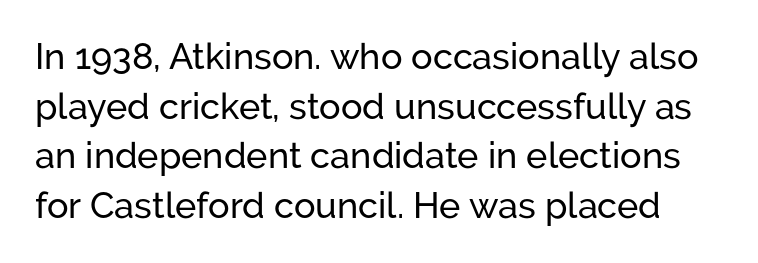
The image shows 36 px sans-serif type, upright; set normal line spacing (1.38x), normal letter spacing, not underlined; low stroke contrast and a medium x-height.
